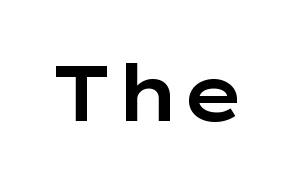
{"serif": "no", "italic": "no", "width": "wide", "stroke_contrast": "low", "x_height": "medium", "monospaced": "no", "underline": "no", "letter_spacing": "normal", "letter_spacing_em": 0.0, "glyph_px": 78}
